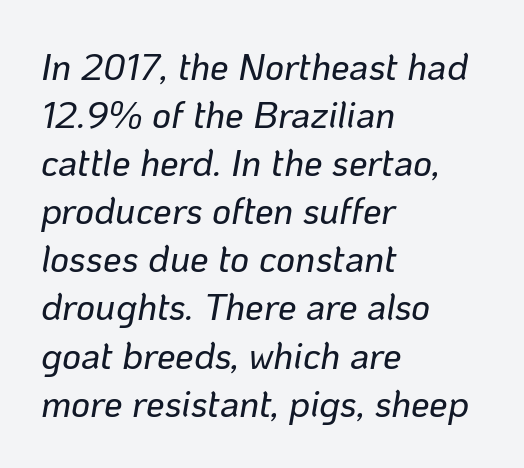
Observe the ordinary spacing: letters are neighbours, not strangers. These lines sit exactly where default settings would place them. The rendering uses natural spacing where letterforms have individual widths. The compositor pushed each line to the left boundary.
